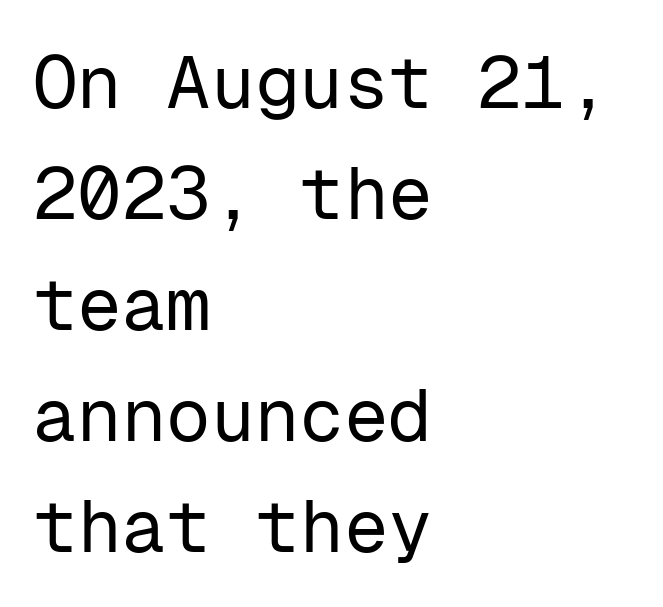
The rendering uses typewriter-style spacing with identical character cells. The rendering anchors every line to the left-hand side. Students, observe: this is what conventionally led text looks like. The passage shown is typeset with a sans-serif family. In terms of posture, this sample is upright.
